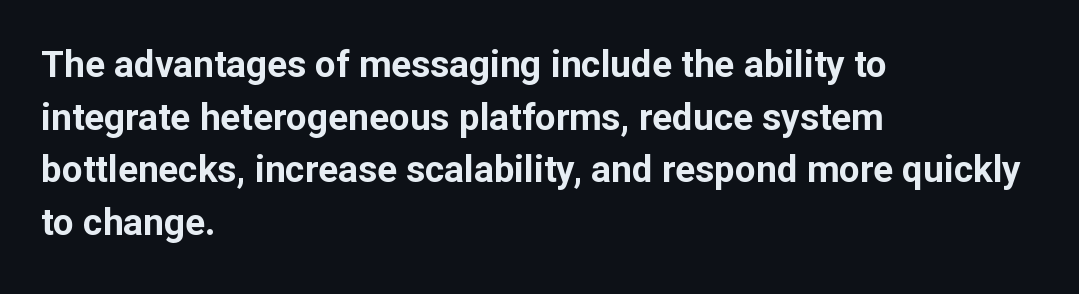
The image shows 37 px bold sans-serif type, upright; set left-aligned, normal line spacing (1.42x), normal letter spacing, not underlined; low stroke contrast and a medium x-height.
